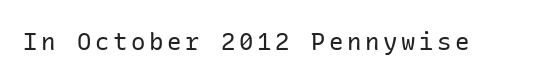
Q: Is the text bold? A: No.
Q: Is the text italic (slanted)? A: No, it is upright.
Q: Is the text underlined? A: No.
